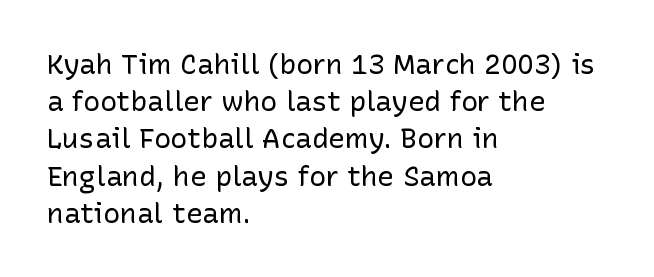
{"serif": "no", "italic": "no", "bold": "no", "weight": "regular", "width": "normal", "stroke_contrast": "low", "x_height": "medium", "monospaced": "no", "underline": "no", "align": "left", "line_spacing": "normal", "line_spacing_ratio": 1.33, "letter_spacing": "normal", "letter_spacing_em": 0.0, "glyph_px": 28}
